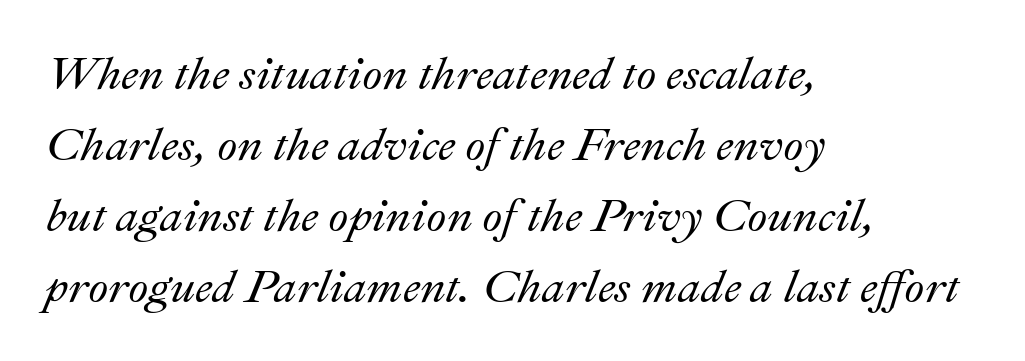
Anything drawn beneath the words? Only blank space. Quick note: interline space is typical. There is no visible air inserted between adjacent glyphs. Every row of glyphs begins at an identical x-position on the left. These lines were composed using italics.
